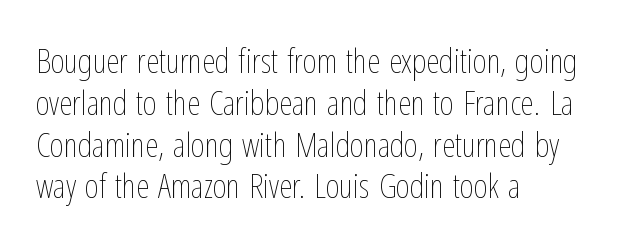
The letters stand upright; this is a roman face. Character widths vary here, with narrow letters taking less room than wide ones. Decoration check: the copy has no underline. Typeset ragged right — the left edge is the straight one. Honestly, the letter spacing is just normal — you wouldn't notice it.
